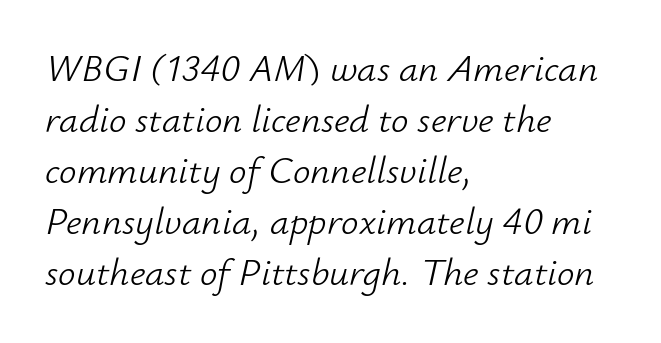
Q: Is the text bold? A: No.
Q: Is the text italic (slanted)? A: Yes, it leans right by about 12 degrees.
Q: Is the text underlined? A: No.
Q: How is the paragraph aligned? A: Left-aligned.
Q: Is the spacing between letters normal or unusually wide? A: Normal.
Q: Is the spacing between lines tight, normal or loose? A: Normal.
Q: Width (condensed, normal, or wide)? A: Normal.
Q: Stroke contrast? A: Low.
Q: x-height? A: Small.
Q: Monospaced? A: No.
